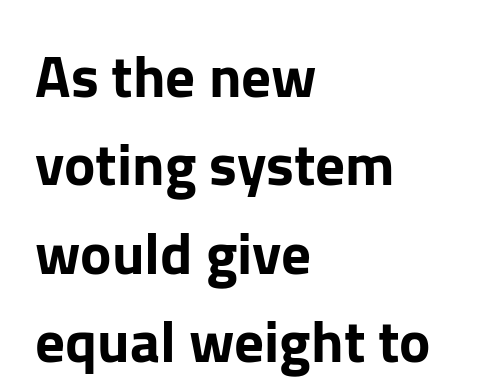
Only glyphs here, with clear space below each row. Character widths vary here, with narrow letters taking less room than wide ones. Teacher's note: observe the even left margin — that is flush-left alignment. The rows are spaced the way most documents space them. Style check: upright.
